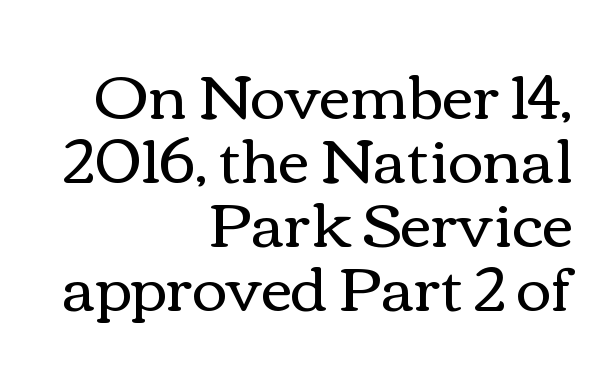
{"italic": "no", "bold": "no", "weight": "regular", "width": "wide", "x_height": "medium", "monospaced": "no", "underline": "no", "align": "right", "line_spacing": "tight", "line_spacing_ratio": 1.05, "letter_spacing": "normal", "letter_spacing_em": 0.0, "glyph_px": 61}
